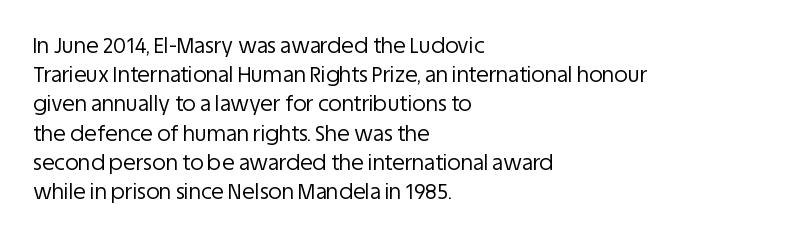
Q: Is the text bold? A: No.
Q: Is the text italic (slanted)? A: No, it is upright.
Q: Is the text underlined? A: No.
Q: How is the paragraph aligned? A: Left-aligned.
Q: Is the spacing between letters normal or unusually wide? A: Normal.
Q: Is the spacing between lines tight, normal or loose? A: Normal.
